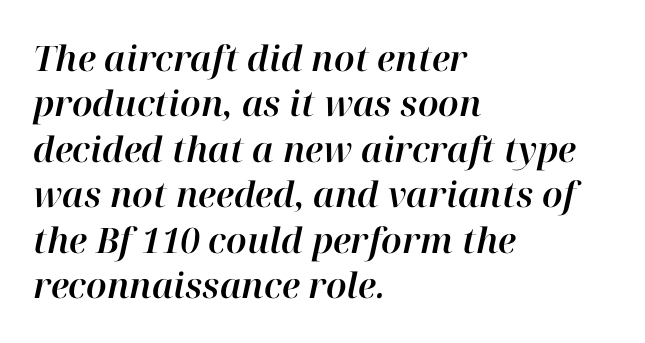
{"italic": "yes", "lean": "right", "slant_degrees": 12, "width": "normal", "stroke_contrast": "high", "x_height": "medium", "monospaced": "no", "underline": "no", "align": "left", "line_spacing": "normal", "line_spacing_ratio": 1.3, "letter_spacing": "normal", "letter_spacing_em": 0.0, "glyph_px": 35}
